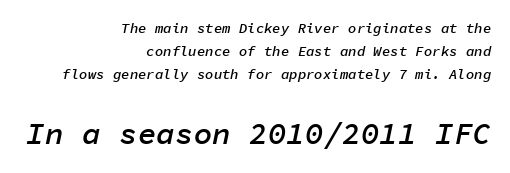
{"italic": "yes", "lean": "right", "slant_degrees": 11, "bold": "semi", "weight": "semibold", "width": "normal", "stroke_contrast": "low", "x_height": "medium", "monospaced": "yes", "underline": "no", "align": "right", "line_spacing": "normal", "line_spacing_ratio": 1.65, "letter_spacing": "normal", "letter_spacing_em": 0.0, "larger_block": "second", "size_ratio": 2.21, "glyph_px": 31}
